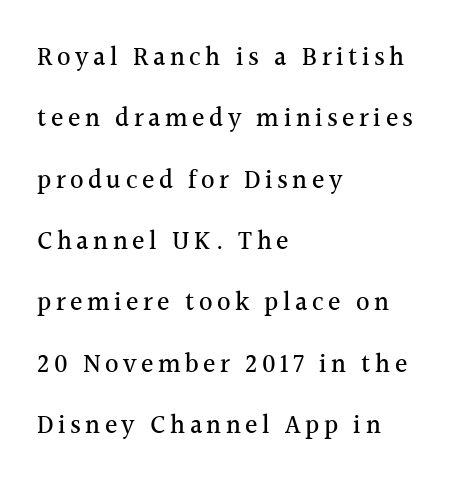
The image shows 26 px text type, upright; set left-aligned, loose line spacing (2.36x), not underlined.
